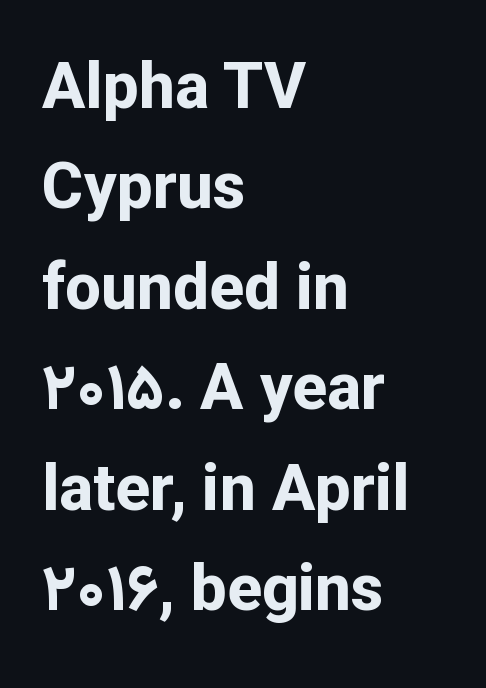
The font family rendered here belongs to the sans-serif group. This sample has the flowing, uneven cadence of proportional lettering. Every letter is thick-stroked: bold, no question. This sample keeps an unexceptional amount of space between lines. Any mark beneath the type? The region is blank.
